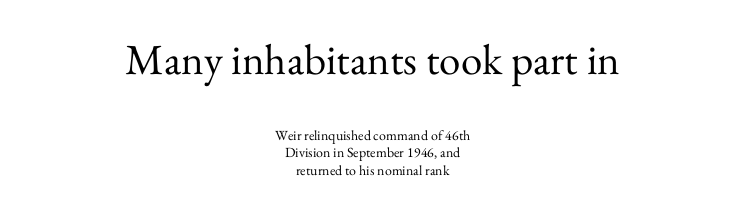
The image shows 43 px regular-weight serif type, upright; set centered, normal line spacing (1.26x), normal letter spacing, not underlined; the first (top) block is 3.07x larger; medium stroke contrast and a small x-height.
